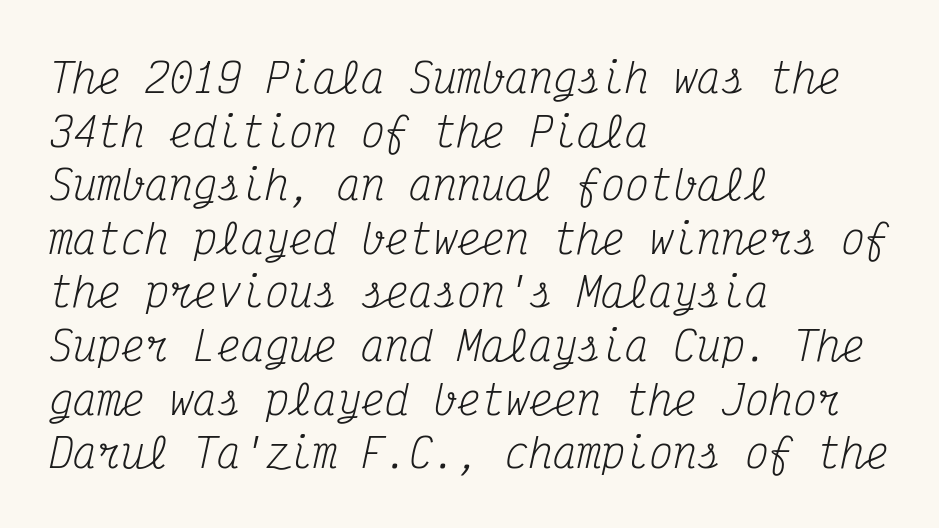
Q: Is the text bold? A: No.
Q: Is the text italic (slanted)? A: Yes, it leans right by about 12 degrees.
Q: Is the typeface a serif or a sans-serif typeface? A: Serif.
Q: Is the text underlined? A: No.
Q: How is the paragraph aligned? A: Left-aligned.
Q: Is the spacing between letters normal or unusually wide? A: Normal.
Q: Is the spacing between lines tight, normal or loose? A: Normal.
Q: Width (condensed, normal, or wide)? A: Condensed.
Q: Stroke contrast? A: Medium.
Q: x-height? A: Medium.
Q: Monospaced? A: Yes.
